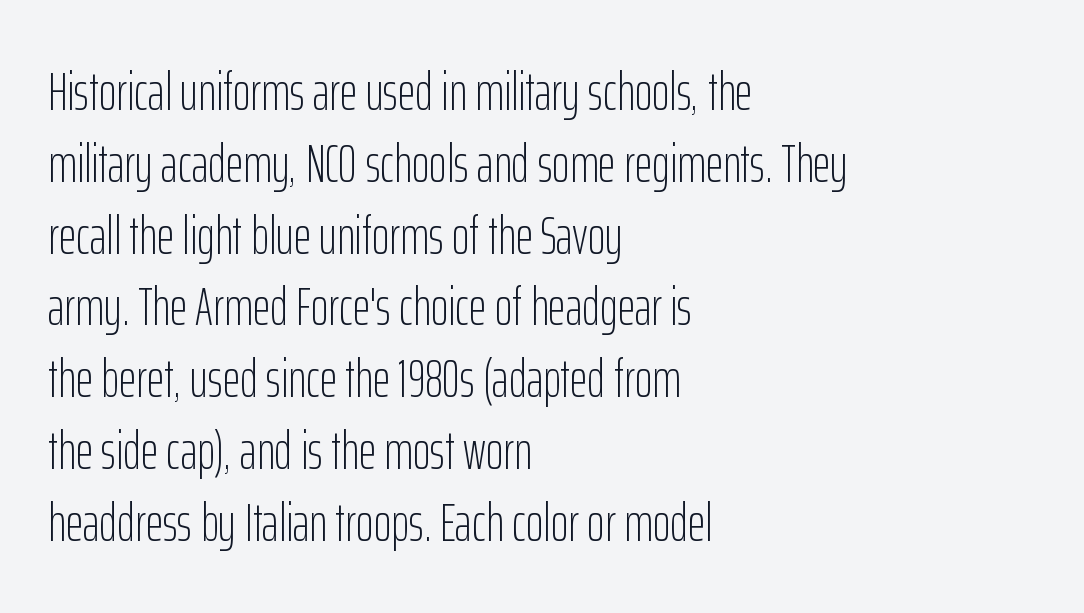
Each row of text sits above clean, open space. Visually the block forms a straight wall on the left and a jagged coastline on the right. Is the stroke heavy? The answer is a plain regular-or-lighter. Compared with typical body copy, the letter spacing here is the same. Normally led — the rows are evenly, conventionally spaced. The face used here is proportionally spaced, like ordinary book or web type.
